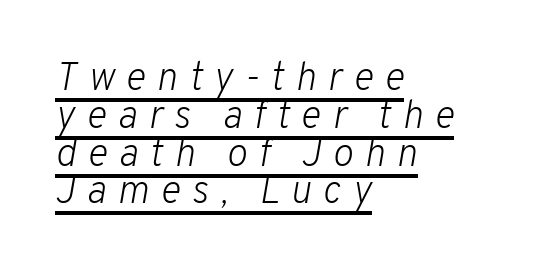
{"italic": "yes", "lean": "right", "slant_degrees": 10, "bold": "no", "weight": "light", "width": "normal", "stroke_contrast": "low", "x_height": "medium", "monospaced": "no", "underline": "yes", "align": "left", "line_spacing": "tight", "line_spacing_ratio": 0.97, "letter_spacing": "wide", "letter_spacing_em": 0.29, "glyph_px": 39}
